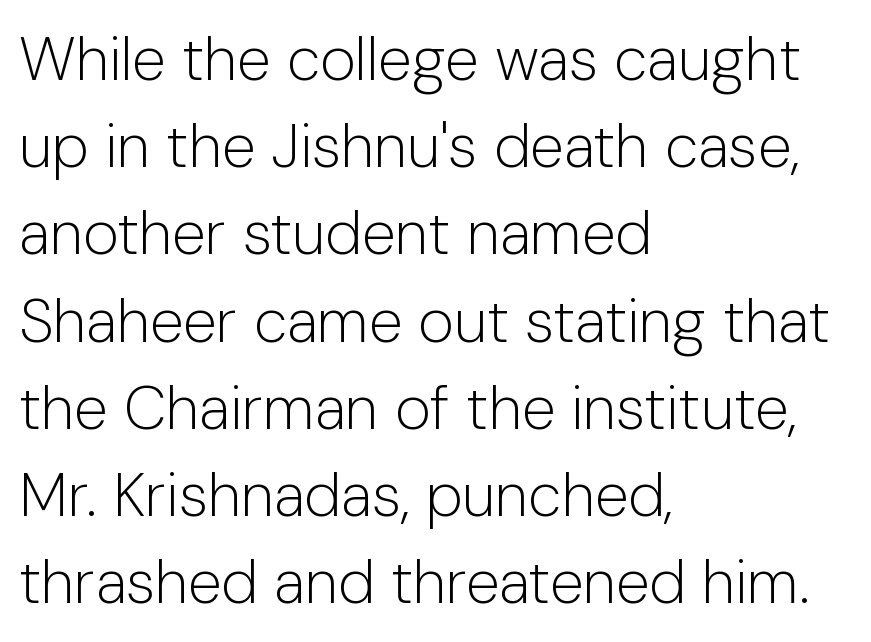
Q: Is the text bold? A: No.
Q: Is the text italic (slanted)? A: No, it is upright.
Q: Is the typeface a serif or a sans-serif typeface? A: Sans-serif.
Q: Is the text underlined? A: No.
Q: How is the paragraph aligned? A: Left-aligned.
Q: Is the spacing between letters normal or unusually wide? A: Normal.
Q: Is the spacing between lines tight, normal or loose? A: Normal.
Q: Width (condensed, normal, or wide)? A: Normal.
Q: Stroke contrast? A: Low.
Q: x-height? A: Medium.
Q: Monospaced? A: No.
